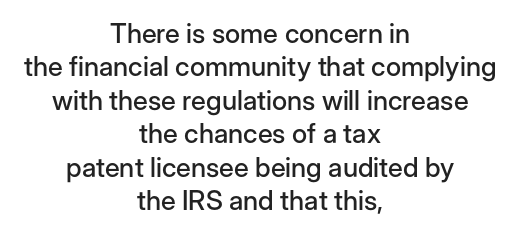
The passage shown has conventional tracking throughout. Designer's note — italics off, roman on. Horizontally, the lines are justified to the midpoint only. The specimen omits any rule beneath the text block's lines.
